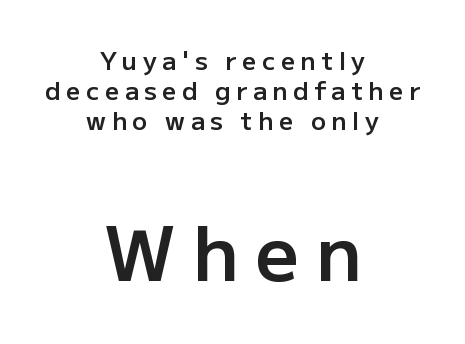
The image shows 76 px semibold sans-serif type, upright; set centered, line spacing 1.2x, unusually wide letter spacing (+0.22 em), not underlined; the second (bottom) block is 3.04x larger; low stroke contrast and a medium x-height.
